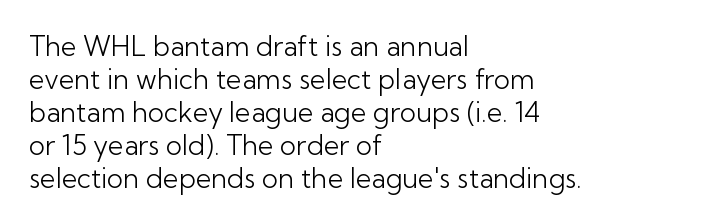
The image shows 27 px text type, upright; set left-aligned, line spacing 1.22x, normal letter spacing, not underlined.
